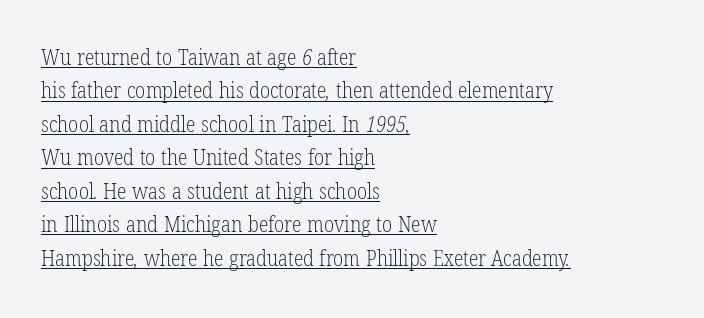
The image shows 22 px text type; set left-aligned, normal line spacing (1.52x), normal letter spacing, underlined.
